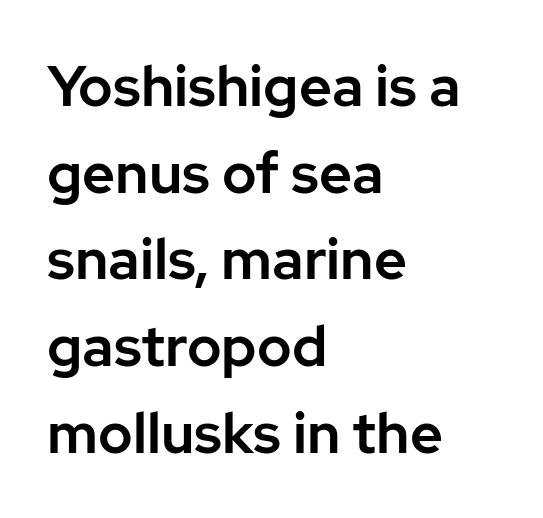
Q: Is the text italic (slanted)? A: No, it is upright.
Q: Is the typeface a serif or a sans-serif typeface? A: Sans-serif.
Q: Is the text underlined? A: No.
Q: How is the paragraph aligned? A: Left-aligned.
Q: Is the spacing between letters normal or unusually wide? A: Normal.
Q: Is the spacing between lines tight, normal or loose? A: Normal.
Q: Width (condensed, normal, or wide)? A: Normal.
Q: Stroke contrast? A: Low.
Q: x-height? A: Medium.
Q: Monospaced? A: No.
